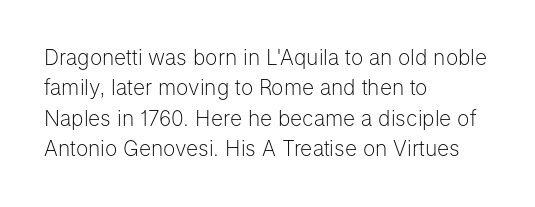
The image shows 21 px text type, upright; set left-aligned, normal line spacing (1.45x), normal letter spacing, not underlined.
